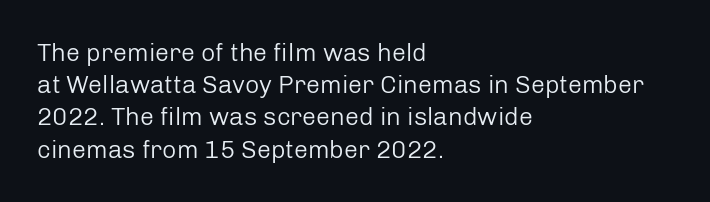
These lines keep a tight, regular rhythm from letter to letter. This sample is left-justified, so line endings fall wherever the words run out. The space between consecutive lines is moderate. Do the letters lean? They stand straight. The passage shown is not underscored anywhere. Stems and bowls with no extra thickness — not bold.
